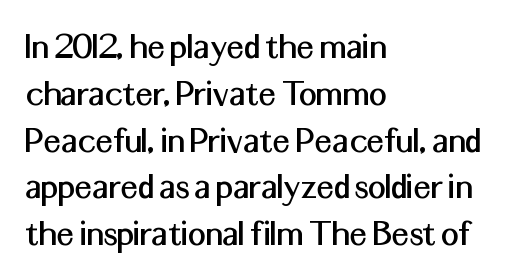
The image shows 39 px sans-serif type, upright; set left-aligned, line spacing 1.2x, normal letter spacing, not underlined; medium stroke contrast and a medium x-height.
